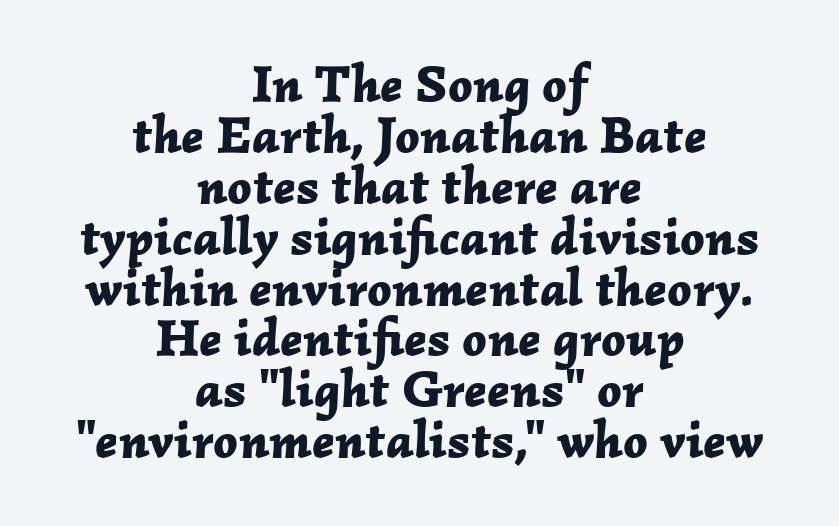
The image shows 53 px bold type, italic (leaning right); set centered, tight line spacing (0.96x), normal letter spacing, not underlined; low stroke contrast and a medium x-height.
